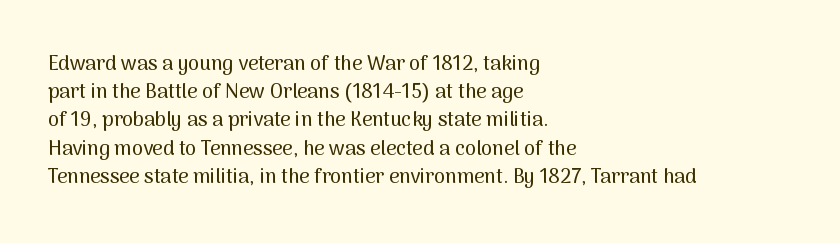
{"italic": "no", "underline": "no", "align": "left", "line_spacing": "normal", "line_spacing_ratio": 1.41, "letter_spacing": "normal", "letter_spacing_em": 0.0, "glyph_px": 20}
